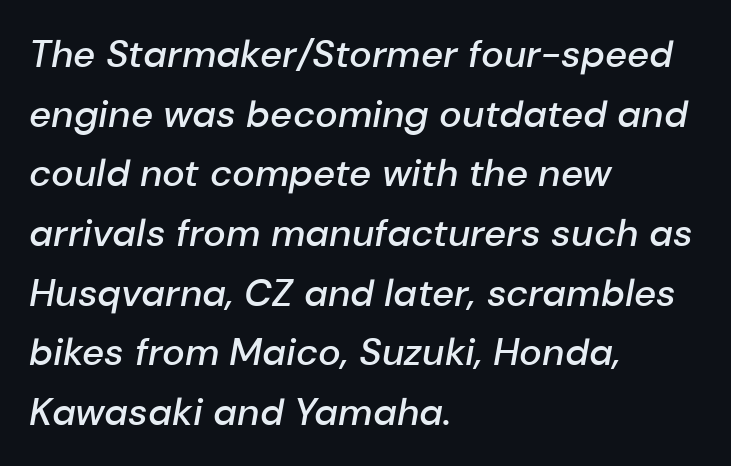
This block has exactly the height ordinary leading produces. The face used here is proportionally spaced, like ordinary book or web type. The foot of each line stays bare and open. Typesetter's note: demi weight, one step under bold. Leftover space on each line is placed entirely after the last word.
